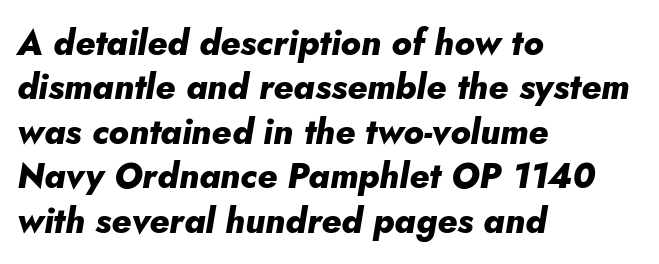
The lettering tilts uniformly, giving the passage an italic look. This rendering leaves character spacing at its baseline value. The typesetter chose a ragged-right arrangement here. Weight: bold. The designer left line spacing at the default. The passage shown is not underscored anywhere.
